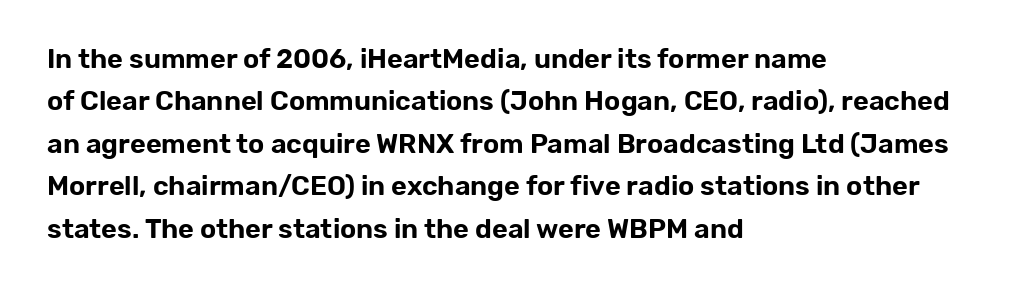
{"italic": "no", "underline": "no", "align": "left", "line_spacing": "normal", "line_spacing_ratio": 1.57, "letter_spacing": "normal", "letter_spacing_em": 0.0, "glyph_px": 27}
